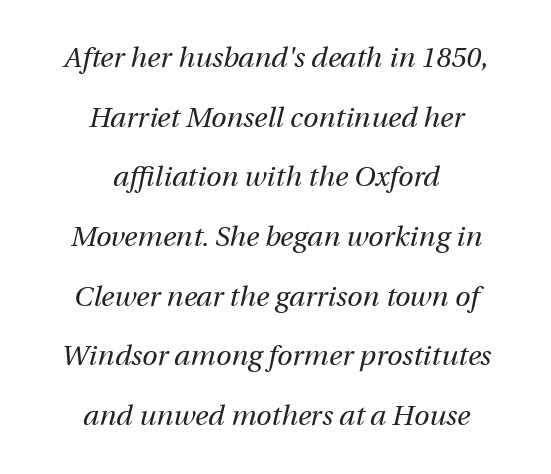
Only glyphs here, with clear space below each row. Honestly, the letter spacing is just normal — you wouldn't notice it. Each line is balanced around a shared central axis. Is this a fixed-width face? No — the glyphs have proportional, varying widths. Does the leading feel generous? Absolutely, it's lavish.
